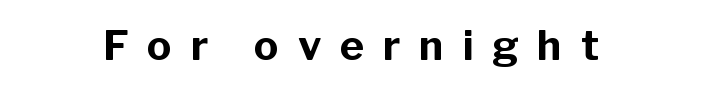
Bold? Absolutely — the strokes are thick and heavy. The gaps between neighbouring characters are conspicuously large. Do the letters lean? They stand straight. The zone under the glyphs is completely vacant. The characters display no serif detailing; their extremities are plain.
